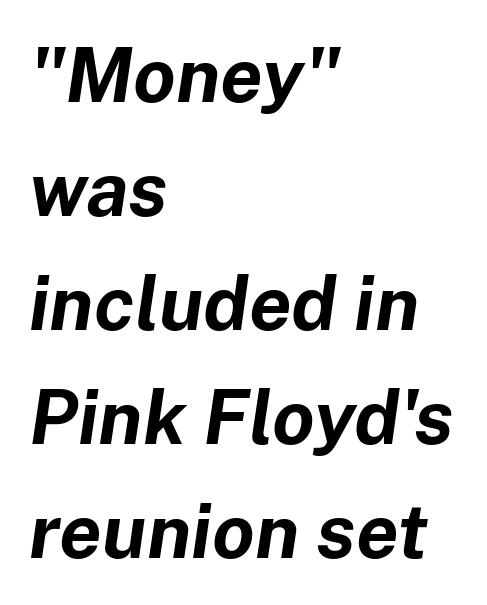
Q: Is the text bold? A: Yes.
Q: Is the text italic (slanted)? A: Yes, it leans right by about 8 degrees.
Q: Is the text underlined? A: No.
Q: How is the paragraph aligned? A: Left-aligned.
Q: Is the spacing between letters normal or unusually wide? A: Normal.
Q: Is the spacing between lines tight, normal or loose? A: Normal.
Q: Width (condensed, normal, or wide)? A: Normal.
Q: Stroke contrast? A: Low.
Q: x-height? A: Medium.
Q: Monospaced? A: No.
